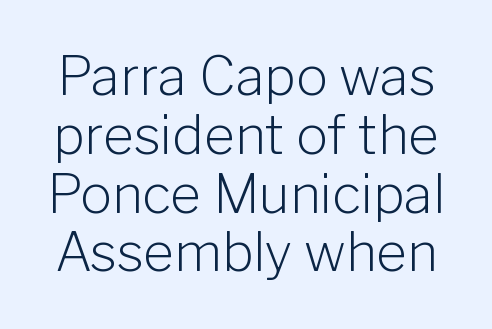
No word sits above an underline. A typesetter would call this proportional, since set widths differ per character. Here the glyphs are tracked normally, forming tight word shapes. This sample uses an upright cut, with every glyph sitting square on the baseline.
